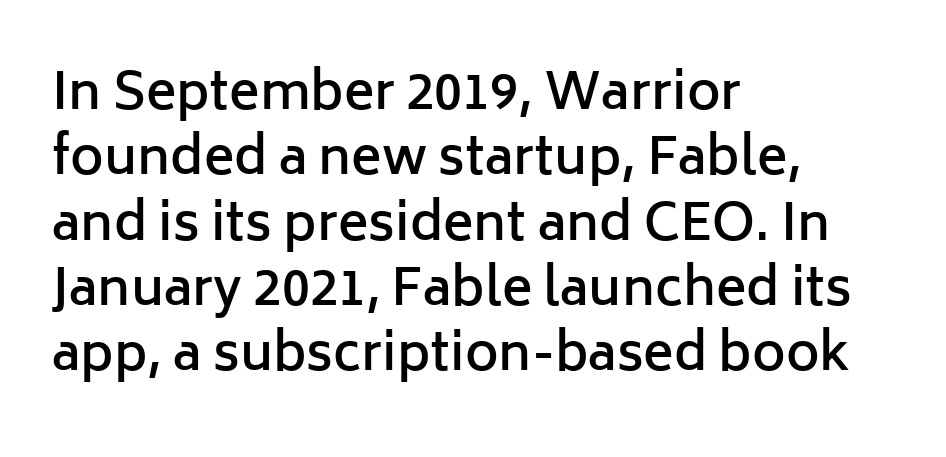
Q: Is the text bold? A: Semi-bold.
Q: Is the text italic (slanted)? A: No, it is upright.
Q: Is the typeface a serif or a sans-serif typeface? A: Sans-serif.
Q: Is the text underlined? A: No.
Q: How is the paragraph aligned? A: Left-aligned.
Q: Is the spacing between letters normal or unusually wide? A: Normal.
Q: Is the spacing between lines tight, normal or loose? A: Normal.
Q: Width (condensed, normal, or wide)? A: Normal.
Q: Stroke contrast? A: Low.
Q: x-height? A: Medium.
Q: Monospaced? A: No.
